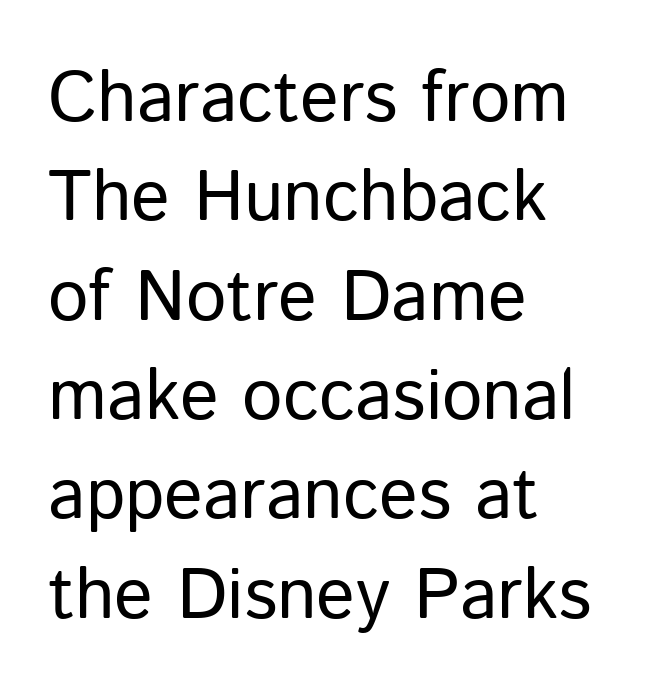
Q: Is the text bold? A: No.
Q: Is the text italic (slanted)? A: No, it is upright.
Q: Is the typeface a serif or a sans-serif typeface? A: Sans-serif.
Q: Is the text underlined? A: No.
Q: How is the paragraph aligned? A: Left-aligned.
Q: Is the spacing between letters normal or unusually wide? A: Normal.
Q: Is the spacing between lines tight, normal or loose? A: Normal.
Q: Width (condensed, normal, or wide)? A: Normal.
Q: Stroke contrast? A: Low.
Q: x-height? A: Medium.
Q: Monospaced? A: No.
